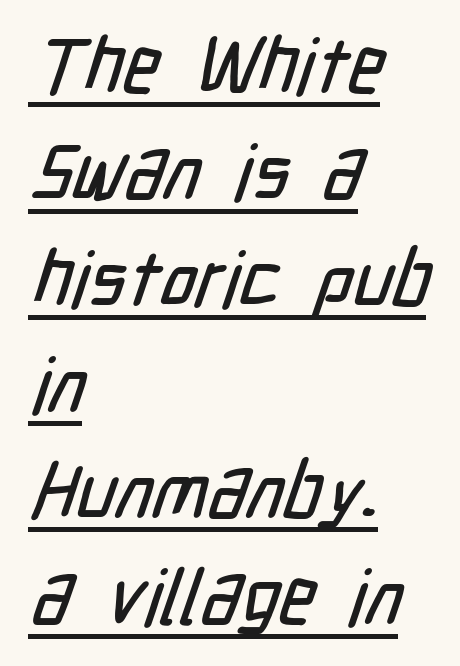
The image shows 77 px condensed sans-serif type; set left-aligned, normal line spacing (1.38x), normal letter spacing, underlined; low stroke contrast and a medium x-height.
